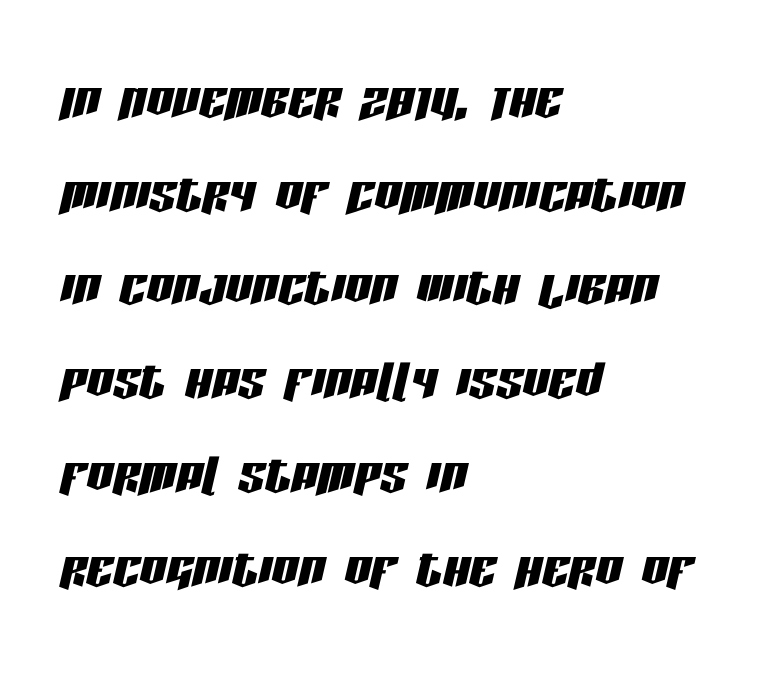
Anything drawn beneath the words? Only blank space. This sample is left-justified, so line endings fall wherever the words run out. This rendering leaves character spacing at its baseline value. Slant detected: the letters are inclined.
